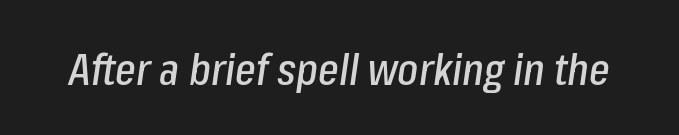
{"italic": "yes", "lean": "right", "slant_degrees": 8, "width": "condensed", "stroke_contrast": "low", "x_height": "medium", "monospaced": "no", "underline": "no", "letter_spacing": "normal", "letter_spacing_em": 0.0, "glyph_px": 44}
